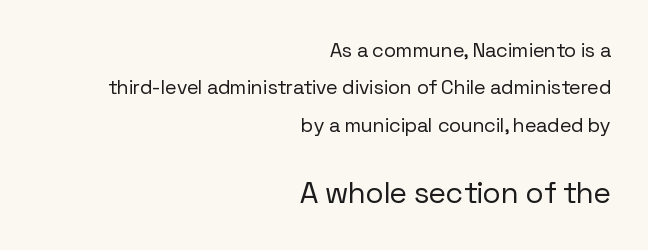
The image shows 30 px regular-weight sans-serif type, upright; set right-aligned, line spacing 1.87x, normal letter spacing, not underlined; the second (bottom) block is 1.5x larger; low stroke contrast and a medium x-height.
